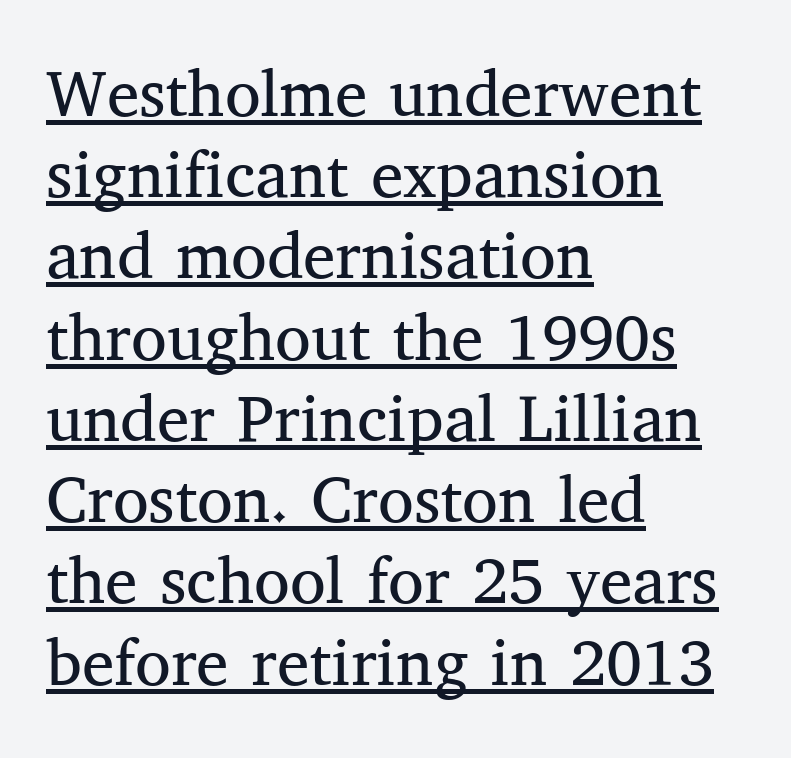
Is the stroke heavy? The answer is a plain regular-or-lighter. A typesetter would call this proportional, since set widths differ per character. These lines stack with their left ends in a neat column. Notice how the stems are strictly vertical — no italics here. What's the leading like? Ordinary, nothing unusual.
